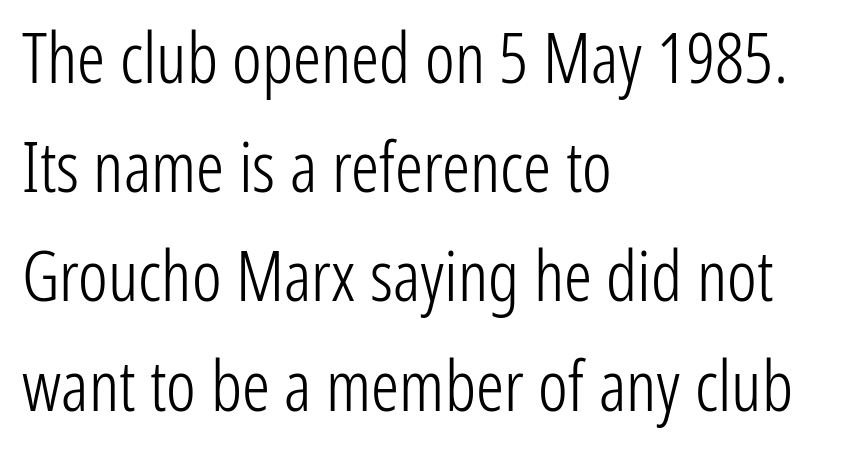
{"serif": "no", "italic": "no", "bold": "no", "weight": "light", "width": "condensed", "stroke_contrast": "low", "x_height": "medium", "monospaced": "no", "underline": "no", "align": "left", "line_spacing": "normal", "line_spacing_ratio": 1.56, "letter_spacing": "normal", "letter_spacing_em": 0.0, "glyph_px": 70}
